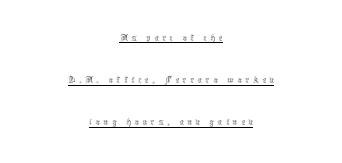
Q: Is the text bold? A: No.
Q: Is the text italic (slanted)? A: No, it is upright.
Q: Is the text underlined? A: Yes.
Q: How is the paragraph aligned? A: Centered.
Q: Is the spacing between lines tight, normal or loose? A: Loose.
